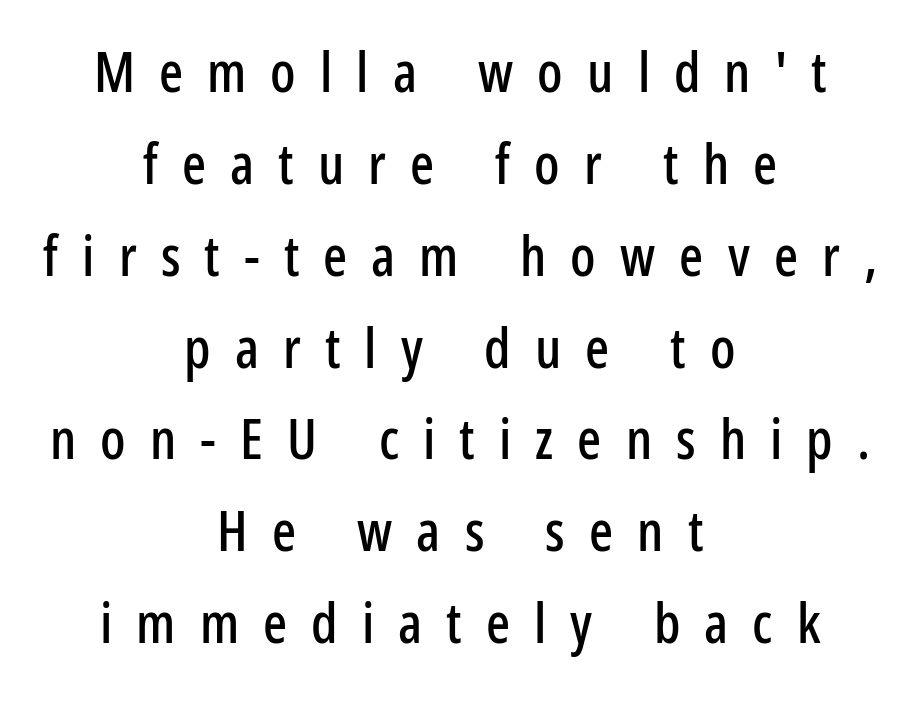
{"serif": "no", "italic": "no", "width": "condensed", "stroke_contrast": "low", "x_height": "medium", "monospaced": "no", "underline": "no", "align": "center", "line_spacing": "normal", "line_spacing_ratio": 1.64, "letter_spacing": "wide", "letter_spacing_em": 0.43, "glyph_px": 56}
